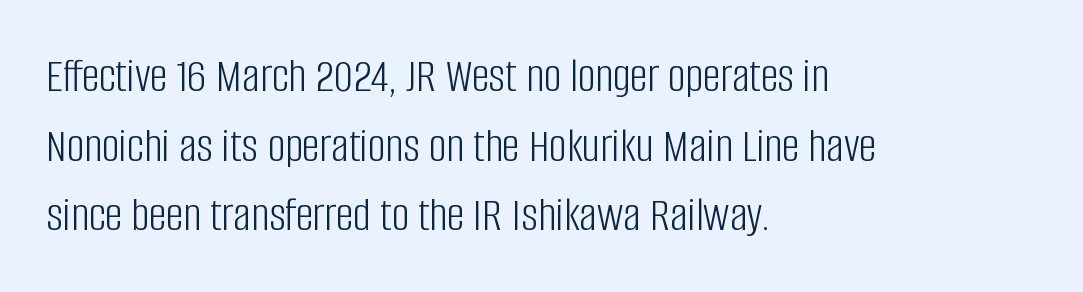
Q: Is the text bold? A: No.
Q: Is the text italic (slanted)? A: No, it is upright.
Q: Is the typeface a serif or a sans-serif typeface? A: Sans-serif.
Q: Is the text underlined? A: No.
Q: How is the paragraph aligned? A: Left-aligned.
Q: Is the spacing between letters normal or unusually wide? A: Normal.
Q: Is the spacing between lines tight, normal or loose? A: Normal.
Q: Width (condensed, normal, or wide)? A: Condensed.
Q: Stroke contrast? A: Low.
Q: x-height? A: Large.
Q: Monospaced? A: No.
